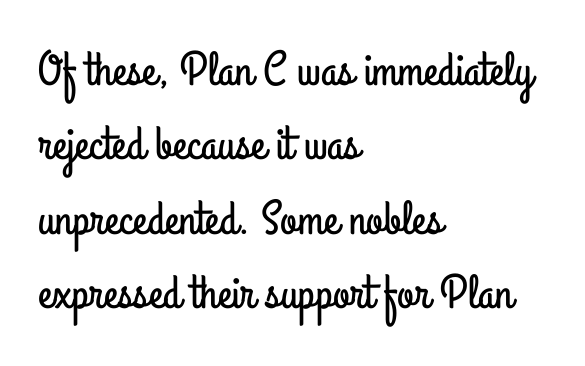
Does the lettering tilt? It doesn't — this is upright. The strip under each line holds only bare page. Character widths vary here, with narrow letters taking less room than wide ones. The letterforms sit shoulder to shoulder at normal distance. No feet cap the strokes, marking this as sans-serif type.
